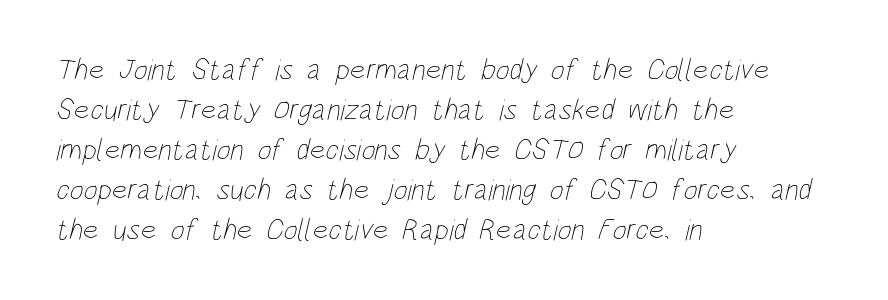
A quiet, ordinary-to-light weight characterises the typeface. A classic flush-left, rag-right setting is used for this passage. A typesetter would call this proportional, since set widths differ per character. Has an underline been added? It has not. Does extra space separate the letters? No, they use regular spacing. Is there much room between lines? A standard amount, neither cramped nor airy.
